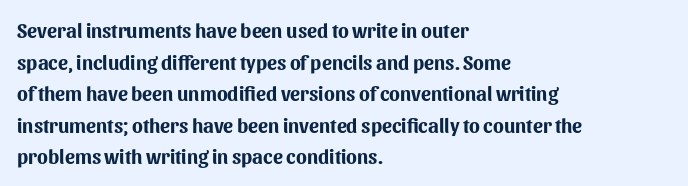
Q: Is the text bold? A: Yes.
Q: Is the text italic (slanted)? A: No, it is upright.
Q: Is the text underlined? A: No.
Q: How is the paragraph aligned? A: Left-aligned.
Q: Is the spacing between letters normal or unusually wide? A: Normal.
Q: Is the spacing between lines tight, normal or loose? A: Normal.
